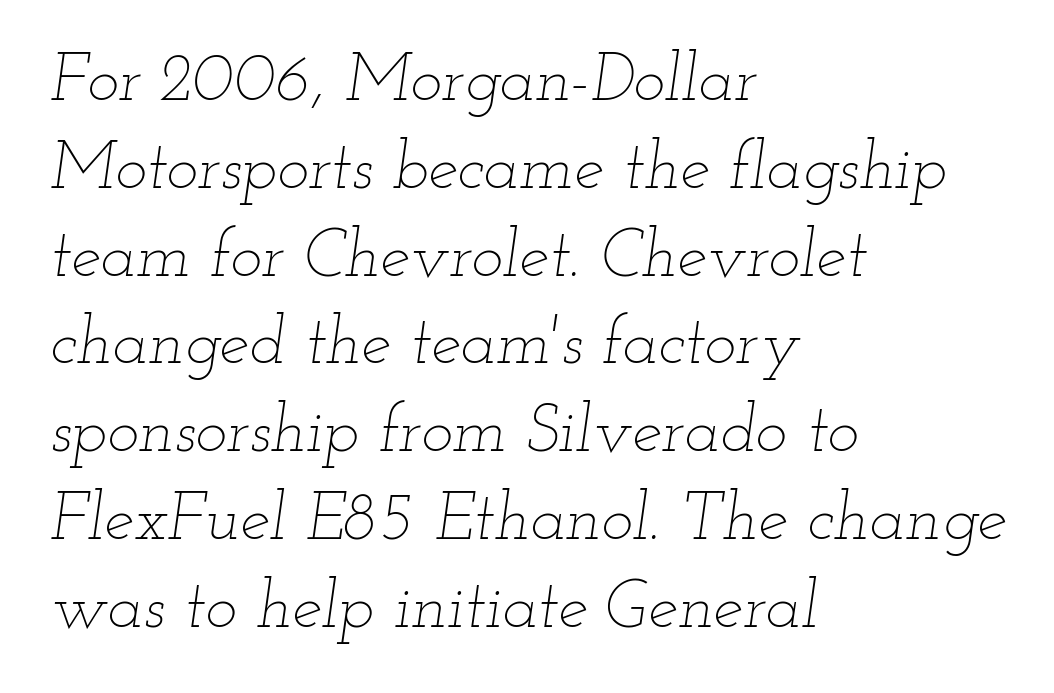
No extra tracking has been applied to these lines. Looking at the ascenders, they clearly lean. Heaviness? Minimal to ordinary, like unemphasized prose. Descenders hang freely into open space. The face used here is proportionally spaced, like ordinary book or web type.
